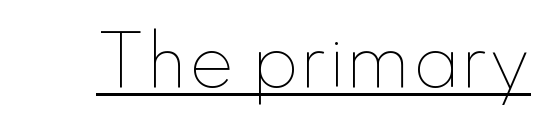
The rendering uses the underline text-decoration. Caption: standard tracking, unaltered. This is roman type, the default non-slanted kind. Weight class: somewhere from thin through regular.
